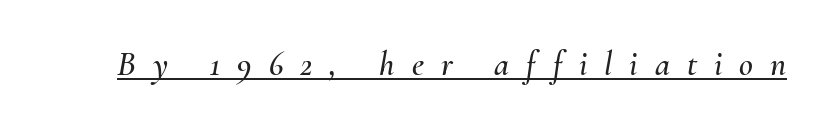
{"italic": "yes", "lean": "right", "slant_degrees": 10, "width": "normal", "stroke_contrast": "medium", "x_height": "small", "monospaced": "no", "underline": "yes", "letter_spacing": "wide", "letter_spacing_em": 0.5, "glyph_px": 34}
